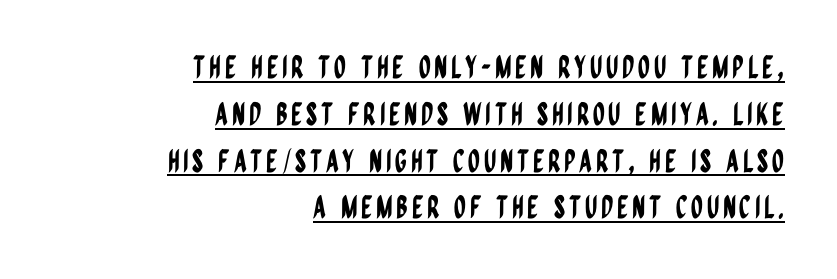
Regarding leading, the lines here are spaced in the standard way. You could not count columns in this text — the font is proportionally spaced. You can tell it's not italic because the verticals are truly vertical. What decoration does the sample have? An underline.
